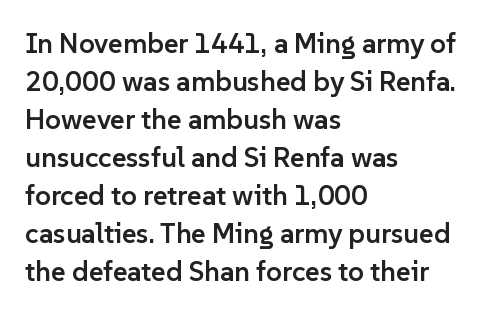
The image shows 28 px semibold sans-serif type, upright; set left-aligned, normal line spacing (1.36x), normal letter spacing, not underlined; low stroke contrast and a medium x-height.
